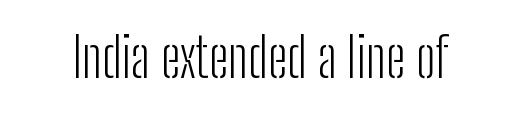
The image shows 55 px light, condensed sans-serif type, upright; set normal letter spacing, not underlined; low stroke contrast and a medium x-height.
